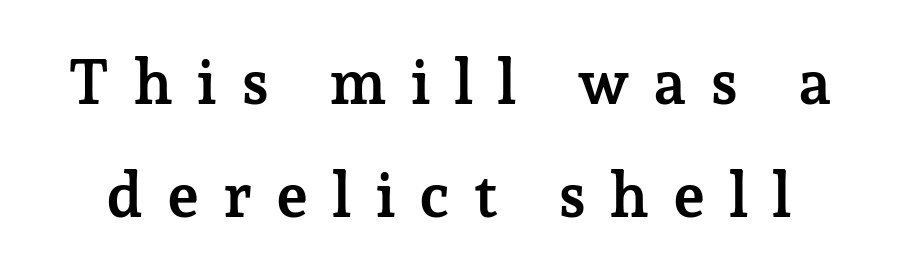
Looks like regular typesetting: each glyph gets only the width it needs. These words are printed bold, with thick strokes throughout. The passage shown is typeset with a serif family. The letters stand straight up with perfectly vertical stems. Compared with typical body copy, the letter spacing here is much looser. Just letters on the line, the space beneath them empty.
